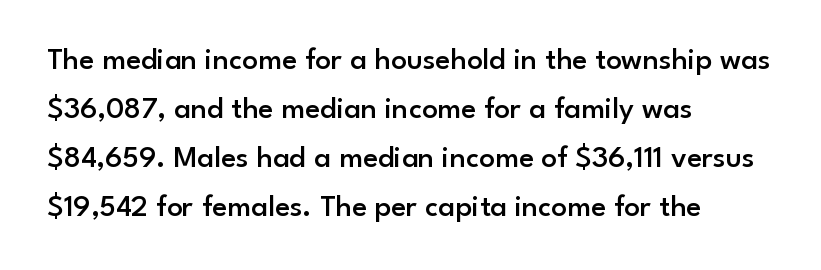
{"serif": "no", "italic": "no", "bold": "semi", "weight": "semibold", "width": "normal", "stroke_contrast": "low", "x_height": "small", "monospaced": "no", "underline": "no", "align": "left", "line_spacing": "normal", "line_spacing_ratio": 1.58, "letter_spacing": "normal", "letter_spacing_em": 0.0, "glyph_px": 31}
